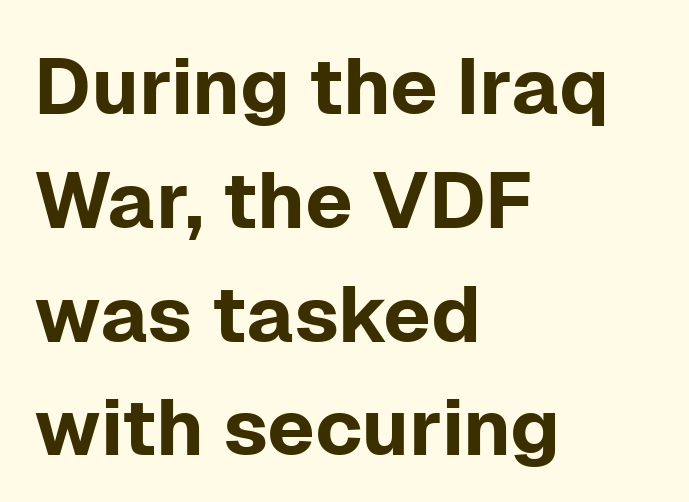
The image shows 79 px sans-serif type, upright; set left-aligned, normal line spacing (1.44x), normal letter spacing, not underlined; low stroke contrast and a medium x-height.
